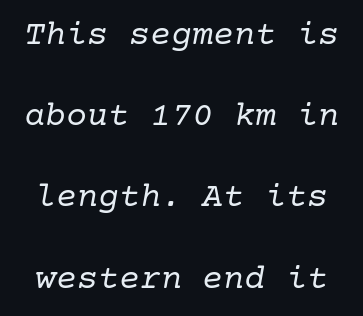
This sample trades compactness for vertical openness between lines. Letter spacing: default. Typographically, this falls in the serif category. Slanted lettering throughout. The letters look calm and open, with moderate or lighter stems.
